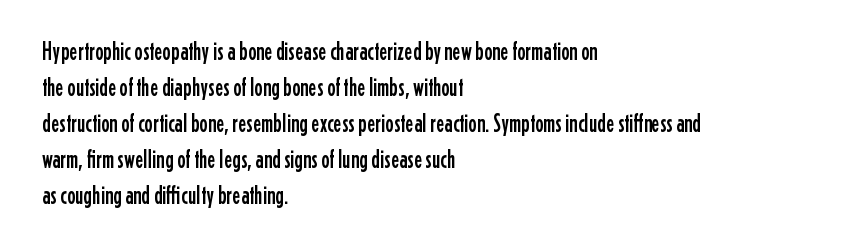
{"italic": "no", "underline": "no", "align": "left", "line_spacing": "normal", "line_spacing_ratio": 1.44, "letter_spacing": "normal", "letter_spacing_em": 0.0, "glyph_px": 25}
